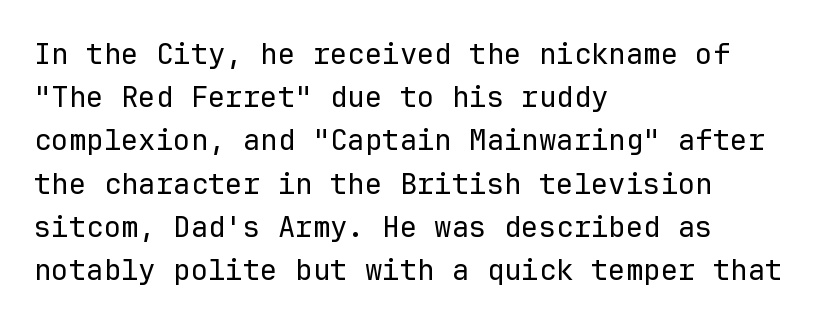
Do the characters align in a grid? Yes, the font is monospaced. The lines in this sample share a left origin and differ only in where they stop. The rendering uses a moderate line-height, typical for paragraphs. Clear beneath every line of the passage. Nope, no serifs anywhere on these letters. Nope, not italic — everything's standing straight.
